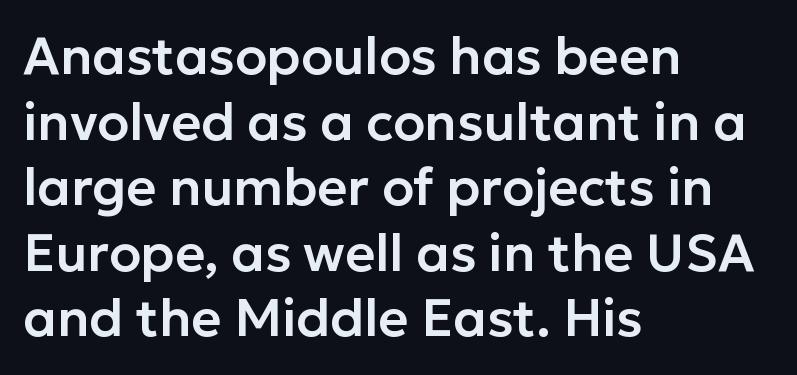
{"serif": "no", "italic": "no", "width": "normal", "stroke_contrast": "low", "x_height": "medium", "monospaced": "no", "underline": "no", "align": "left", "line_spacing": "normal", "line_spacing_ratio": 1.26, "letter_spacing": "normal", "letter_spacing_em": 0.0, "glyph_px": 52}
